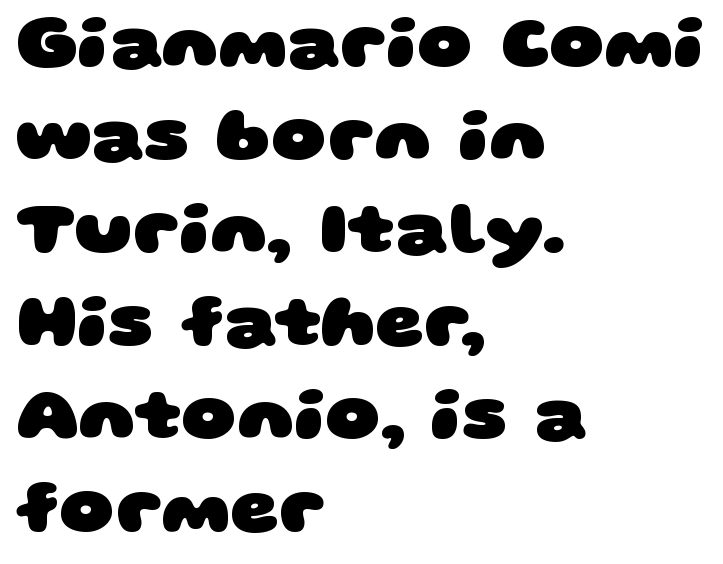
Q: Is the text bold? A: Yes.
Q: Is the typeface a serif or a sans-serif typeface? A: Sans-serif.
Q: Is the text underlined? A: No.
Q: How is the paragraph aligned? A: Left-aligned.
Q: Is the spacing between letters normal or unusually wide? A: Normal.
Q: Width (condensed, normal, or wide)? A: Wide.
Q: Stroke contrast? A: Low.
Q: x-height? A: Large.
Q: Monospaced? A: No.
